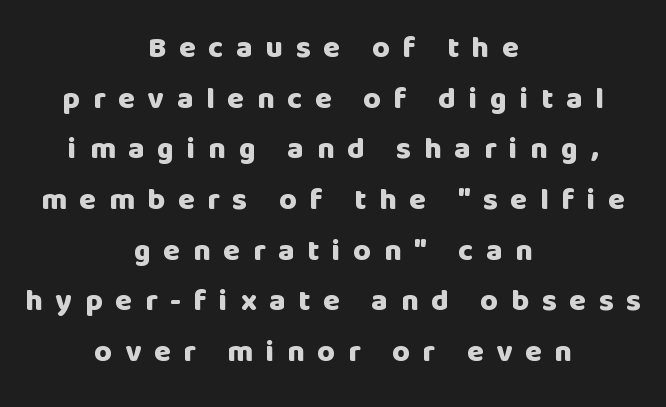
Q: Is the text bold? A: Yes.
Q: Is the text italic (slanted)? A: No, it is upright.
Q: Is the typeface a serif or a sans-serif typeface? A: Sans-serif.
Q: Is the text underlined? A: No.
Q: How is the paragraph aligned? A: Centered.
Q: Is the spacing between letters normal or unusually wide? A: Unusually wide.
Q: Is the spacing between lines tight, normal or loose? A: Normal.
Q: Width (condensed, normal, or wide)? A: Normal.
Q: Stroke contrast? A: Low.
Q: x-height? A: Large.
Q: Monospaced? A: No.
